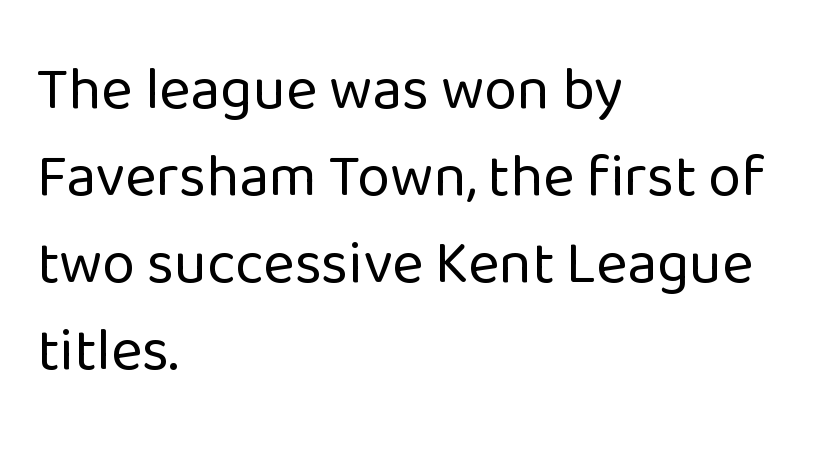
Q: Is the text bold? A: No.
Q: Is the text italic (slanted)? A: No, it is upright.
Q: Is the typeface a serif or a sans-serif typeface? A: Sans-serif.
Q: Is the text underlined? A: No.
Q: How is the paragraph aligned? A: Left-aligned.
Q: Is the spacing between letters normal or unusually wide? A: Normal.
Q: Is the spacing between lines tight, normal or loose? A: Normal.
Q: Width (condensed, normal, or wide)? A: Normal.
Q: Stroke contrast? A: Low.
Q: x-height? A: Medium.
Q: Monospaced? A: No.
